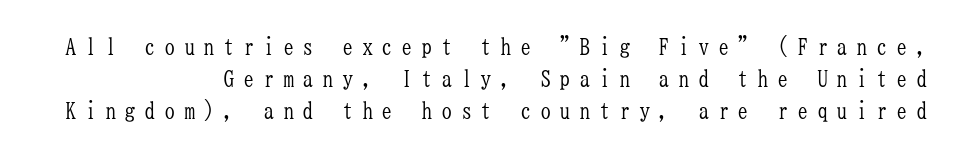
Anything drawn beneath the words? Only blank space. Horizontal bands of white between lines are of average thickness. No extra ink here — the face is not bold. Horizontally, the lines are justified to the trailing edge only. Each word looks stretched out because of the extra space between its letters.
